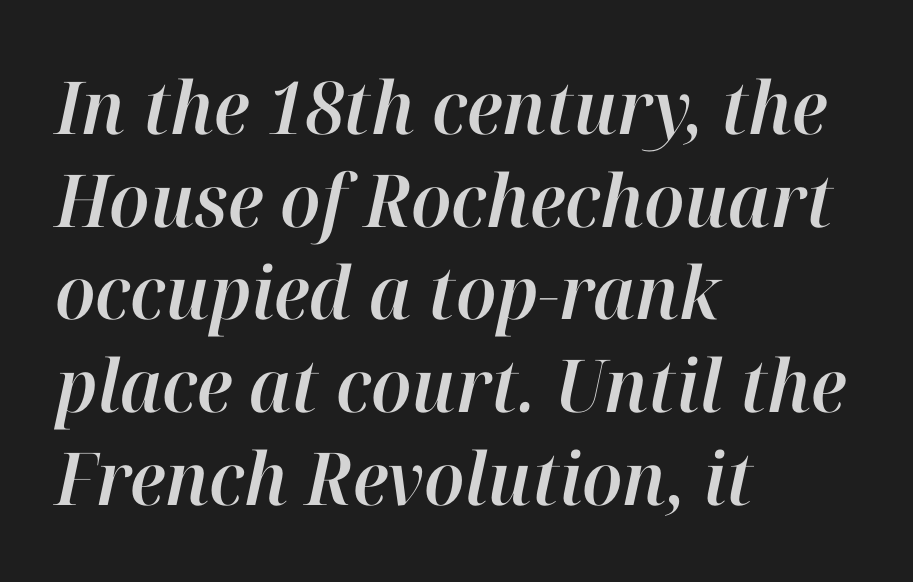
No word sits above an underline. How are the letters spaced? Ordinarily, with no added tracking. Line starts are locked; line ends wander. Evenly set lines give the paragraph a standard silhouette. A typesetter would call this proportional, since set widths differ per character. If you drew a line through each stem, it would be angled.
